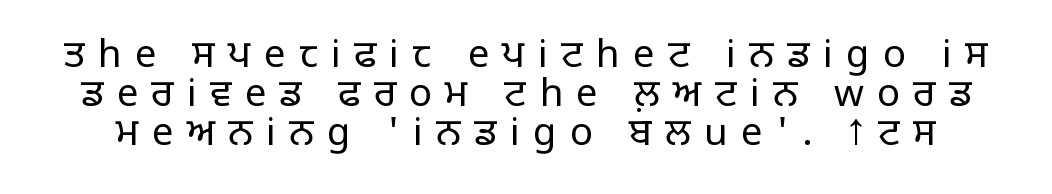
The image shows 38 px light sans-serif type, upright; set tight line spacing (1.03x), unusually wide letter spacing (+0.35 em), not underlined; low stroke contrast and a large x-height.
